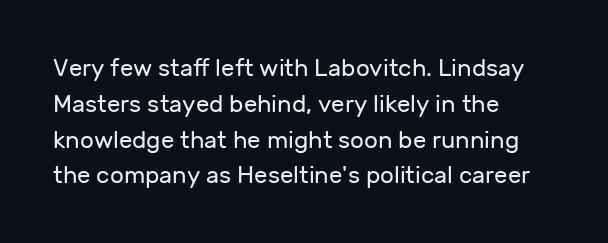
The setting favours the left margin, as ordinary paragraphs usually do. Upright lettering throughout. Letter spacing: default. No chunkiness to these letters — they're not bold.
